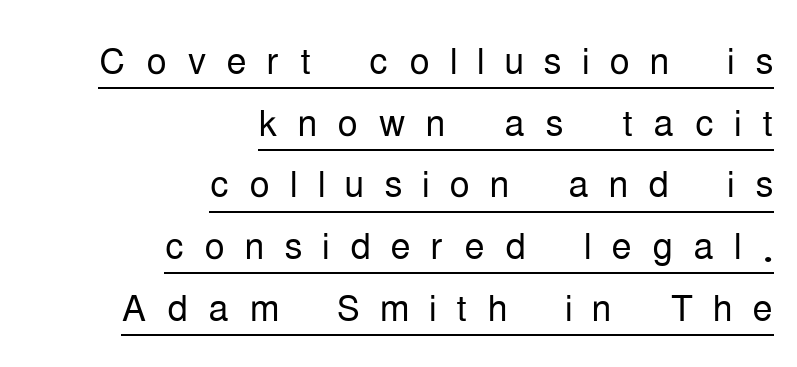
The image shows 51 px light, condensed sans-serif type, upright; set right-aligned, line spacing 1.21x, unusually wide letter spacing (+0.39 em), underlined; low stroke contrast and a medium x-height.
